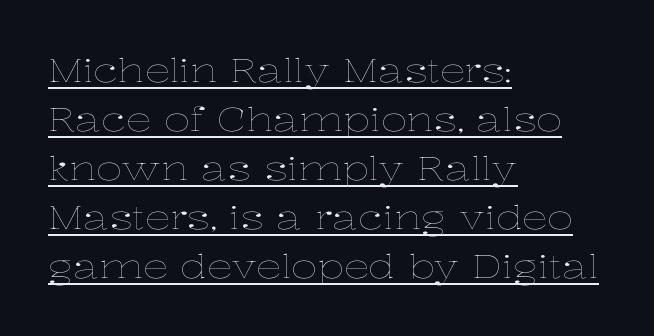
Q: Is the text bold? A: No.
Q: Is the text italic (slanted)? A: No, it is upright.
Q: Is the text underlined? A: Yes.
Q: How is the paragraph aligned? A: Left-aligned.
Q: Is the spacing between letters normal or unusually wide? A: Normal.
Q: Is the spacing between lines tight, normal or loose? A: Normal.
Q: Width (condensed, normal, or wide)? A: Wide.
Q: Stroke contrast? A: Low.
Q: x-height? A: Medium.
Q: Monospaced? A: No.
